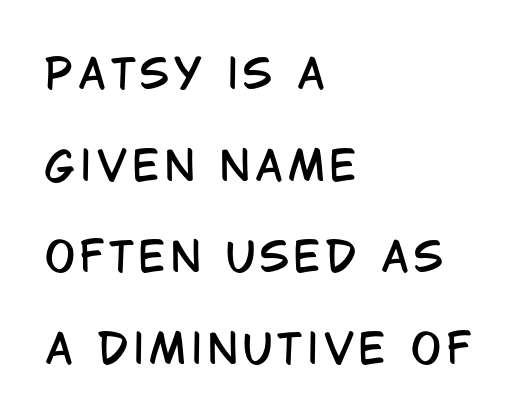
Q: Is the text italic (slanted)? A: No, it is upright.
Q: Is the typeface a serif or a sans-serif typeface? A: Sans-serif.
Q: Is the text underlined? A: No.
Q: How is the paragraph aligned? A: Left-aligned.
Q: Is the spacing between lines tight, normal or loose? A: Loose.
Q: Width (condensed, normal, or wide)? A: Condensed.
Q: Stroke contrast? A: Low.
Q: x-height? A: Large.
Q: Monospaced? A: No.
